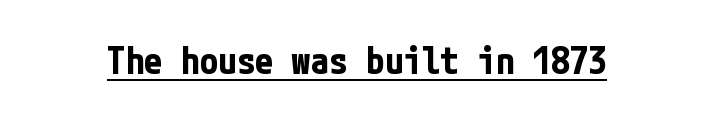
{"serif": "no", "italic": "no", "bold": "yes", "weight": "bold", "width": "condensed", "stroke_contrast": "low", "x_height": "medium", "underline": "yes", "letter_spacing": "normal", "letter_spacing_em": 0.0, "glyph_px": 37}
